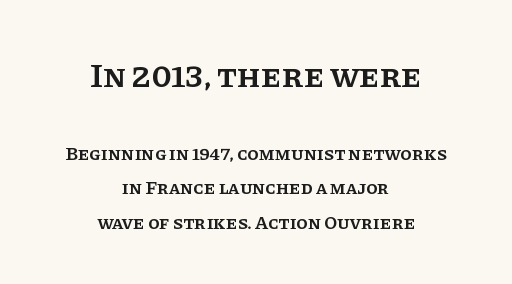
The image shows 34 px semibold serif type, upright; set centered, line spacing 1.81x, normal letter spacing, not underlined; the first (top) block is 1.79x larger; low stroke contrast and a large x-height.
